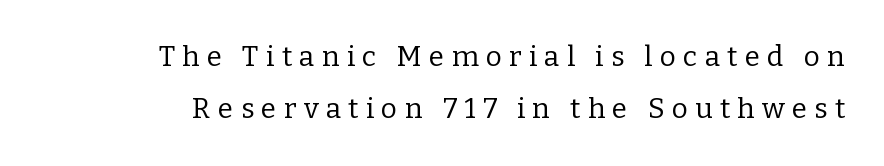
The passage shown has open, widely tracked lettering throughout. The passage shown is typed in a proportional face where columns would drift. Weight class: somewhere from thin through regular. Does the lettering tilt? It doesn't — this is upright. A typesetter would label this face a serif. The string is rendered with underlining switched off.
